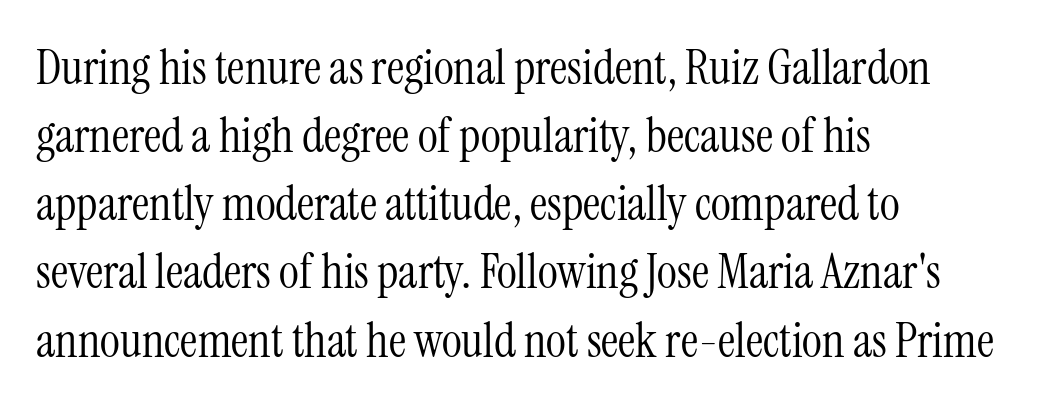
{"serif": "yes", "italic": "no", "bold": "no", "weight": "light", "width": "condensed", "stroke_contrast": "medium", "x_height": "medium", "monospaced": "no", "underline": "no", "align": "left", "line_spacing": "normal", "line_spacing_ratio": 1.42, "letter_spacing": "normal", "letter_spacing_em": 0.0, "glyph_px": 48}
